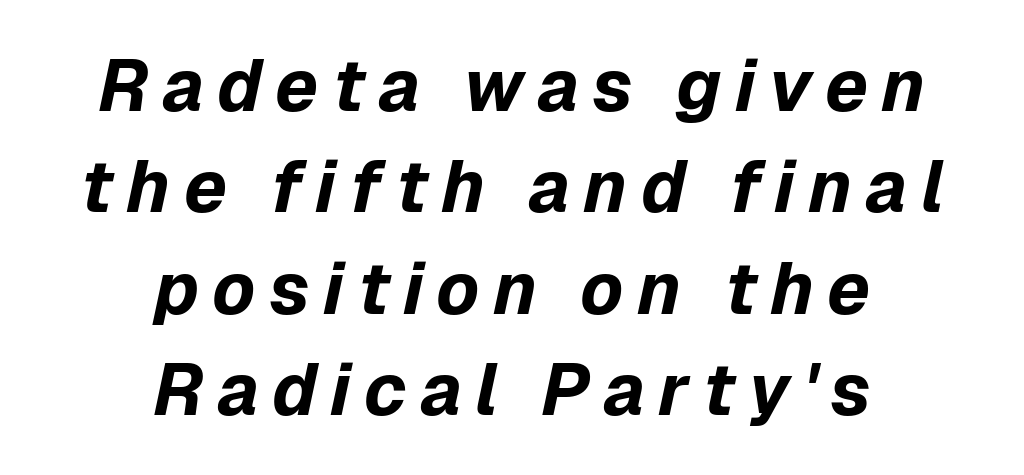
{"italic": "yes", "lean": "right", "slant_degrees": 12, "bold": "yes", "weight": "bold", "width": "normal", "stroke_contrast": "low", "x_height": "medium", "monospaced": "no", "underline": "no", "align": "center", "line_spacing": "normal", "line_spacing_ratio": 1.39, "glyph_px": 73}
